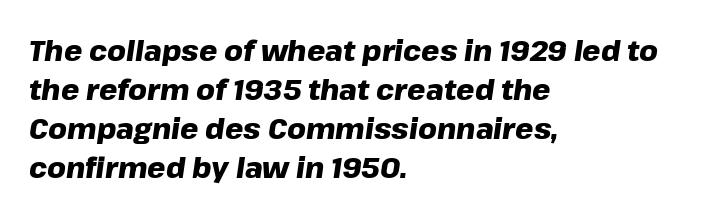
This is heavy type, rendered in bold. Default kerning and tracking; the words read as compact shapes. If you drew a line through each stem, it would be angled. Decoration check: the copy has no underline.
